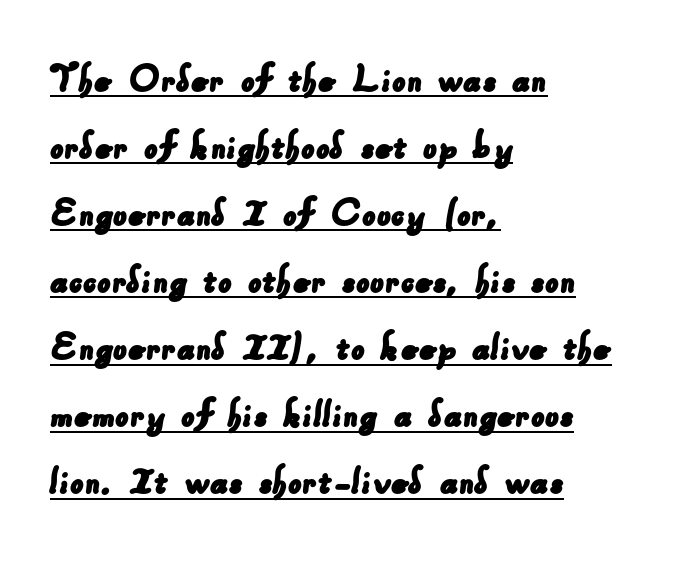
{"serif": "no", "width": "normal", "stroke_contrast": "low", "x_height": "small", "monospaced": "no", "underline": "yes", "align": "left", "line_spacing": "normal", "line_spacing_ratio": 1.56, "letter_spacing": "normal", "letter_spacing_em": 0.0, "glyph_px": 43}
